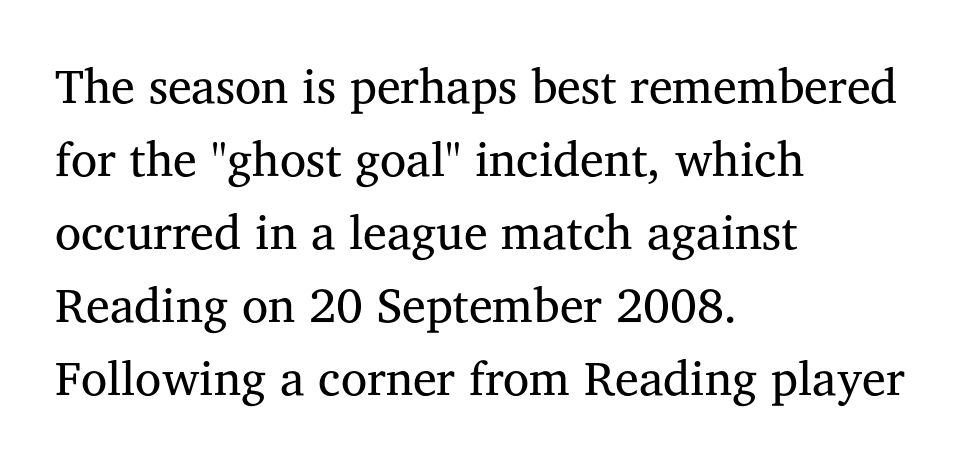
{"serif": "yes", "italic": "no", "bold": "no", "weight": "regular", "width": "normal", "stroke_contrast": "medium", "x_height": "medium", "monospaced": "no", "underline": "no", "align": "left", "line_spacing": "normal", "line_spacing_ratio": 1.52, "letter_spacing": "normal", "letter_spacing_em": 0.0, "glyph_px": 48}
